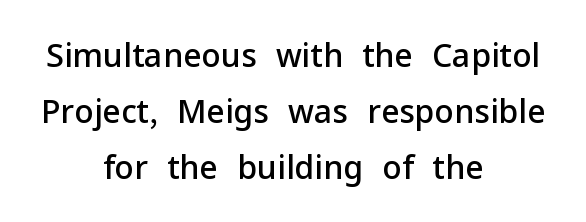
The letters carry no serifs — their stems end cleanly without finishing strokes. The specimen reads as upright at a glance. Proportional: the letters do not fall into vertical columns. Layout note: lines centered.
